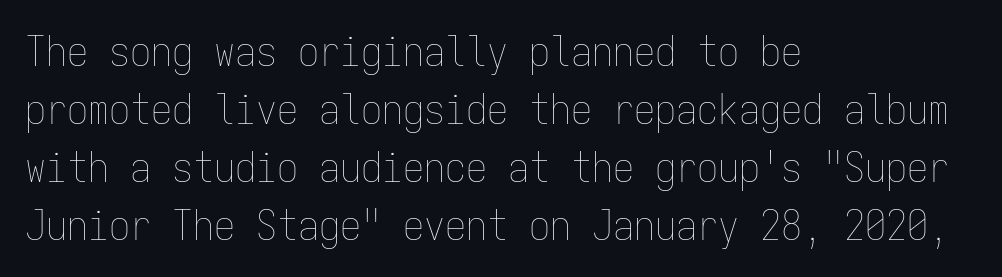
The image shows 42 px thin, condensed type, upright, monospaced; set left-aligned, normal line spacing (1.38x), normal letter spacing, not underlined; low stroke contrast and a medium x-height.
